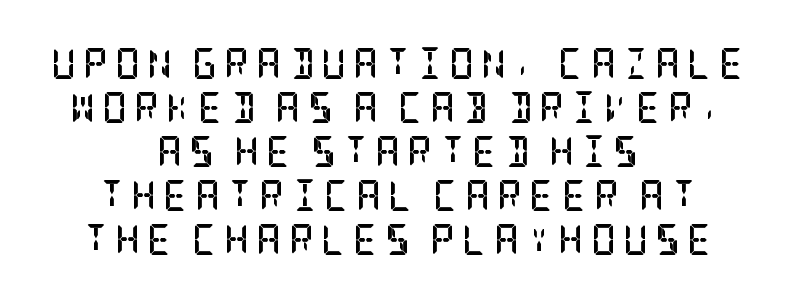
{"serif": "yes", "italic": "no", "bold": "yes", "weight": "semibold", "width": "condensed", "stroke_contrast": "low", "x_height": "large", "underline": "no", "align": "center", "line_spacing": "normal", "line_spacing_ratio": 1.42, "letter_spacing": "wide", "letter_spacing_em": 0.22, "glyph_px": 31}
